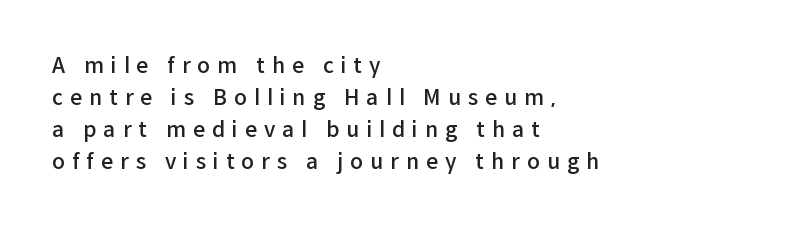
The image shows 21 px text type, upright; set left-aligned, normal line spacing (1.53x), unusually wide letter spacing (+0.34 em), not underlined.
